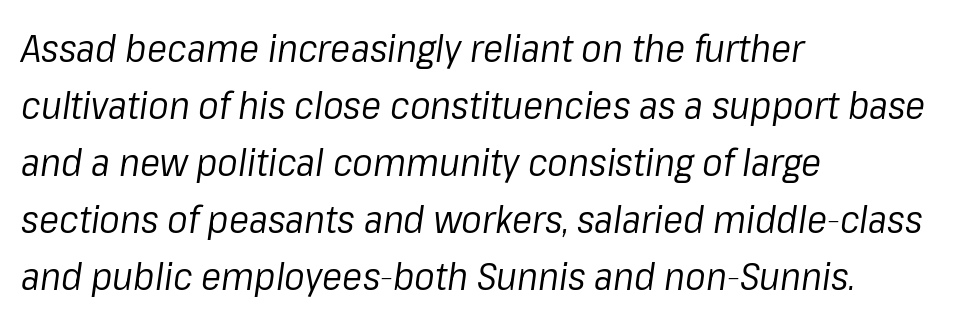
The image shows 38 px regular-weight type, italic (leaning right); set left-aligned, normal line spacing (1.5x), normal letter spacing, not underlined; low stroke contrast and a medium x-height.
